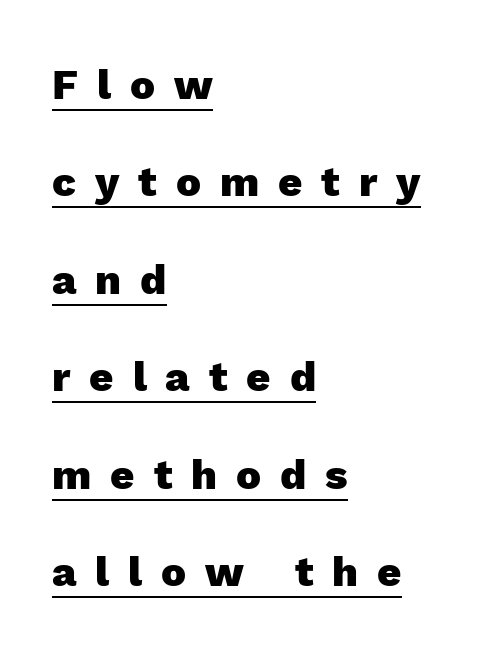
Notice how thick the strokes are: this is what a full bold looks like. No italicization has been applied; the sample stays upright. The vertical gap from one line to the next is large. Glance below the letters and you will spot a drawn line. Every row of glyphs begins at an identical x-position on the left.
